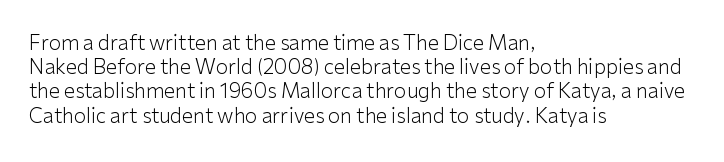
Tall strokes in this sample are plumb rather than angled. Decoration check: the copy has no underline. Words appear dense and cohesive because spacing is normal. The typesetter chose a ragged-right arrangement here.
